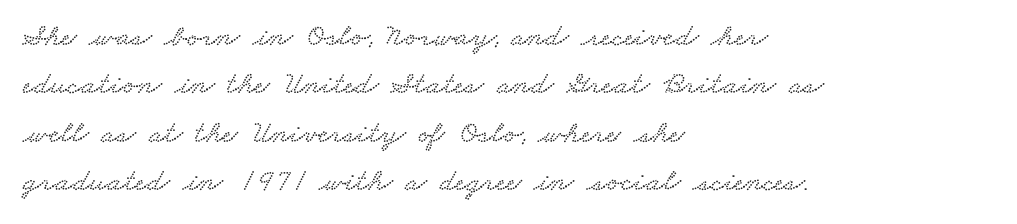
Q: Is the typeface a serif or a sans-serif typeface? A: Serif.
Q: Is the text underlined? A: No.
Q: How is the paragraph aligned? A: Left-aligned.
Q: Is the spacing between letters normal or unusually wide? A: Normal.
Q: Is the spacing between lines tight, normal or loose? A: Normal.
Q: Width (condensed, normal, or wide)? A: Wide.
Q: Stroke contrast? A: Low.
Q: x-height? A: Small.
Q: Monospaced? A: No.
